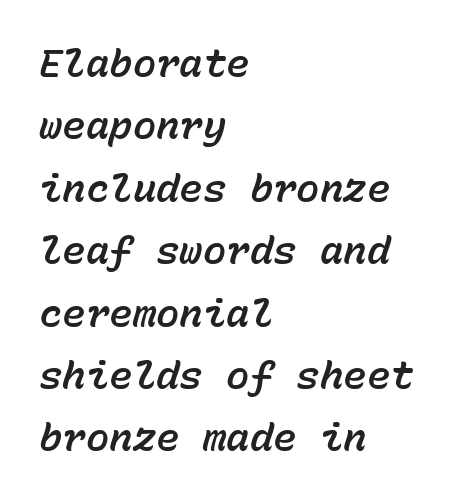
{"italic": "yes", "lean": "right", "slant_degrees": 15, "width": "normal", "stroke_contrast": "low", "x_height": "medium", "monospaced": "yes", "underline": "no", "align": "left", "line_spacing": "normal", "line_spacing_ratio": 1.6, "letter_spacing": "normal", "letter_spacing_em": 0.0, "glyph_px": 39}
